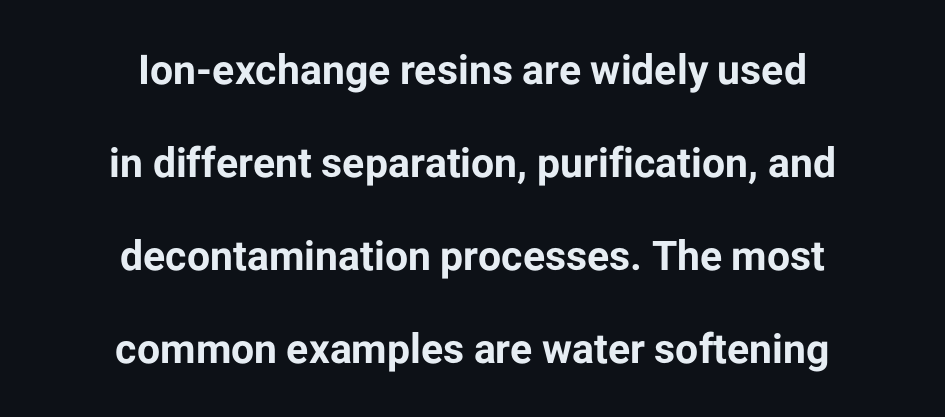
{"serif": "no", "italic": "no", "bold": "yes", "weight": "bold", "width": "normal", "stroke_contrast": "low", "x_height": "medium", "monospaced": "no", "underline": "no", "align": "center", "line_spacing": "loose", "line_spacing_ratio": 2.27, "letter_spacing": "normal", "letter_spacing_em": 0.0, "glyph_px": 41}
